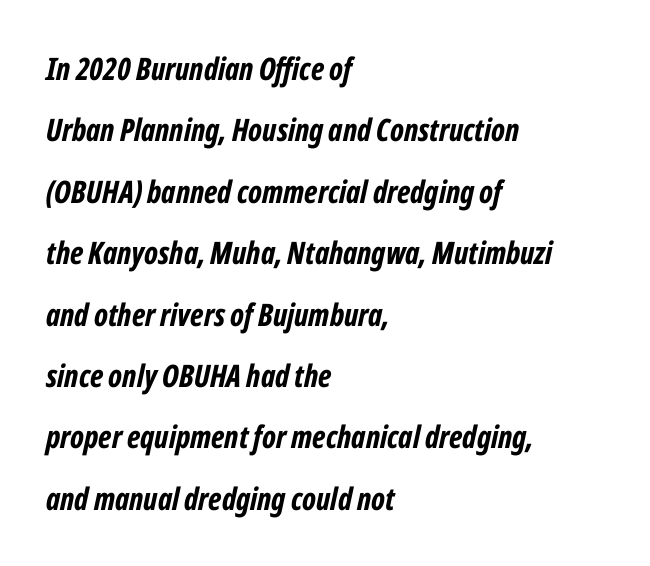
{"italic": "yes", "lean": "right", "slant_degrees": 12, "bold": "yes", "weight": "bold", "width": "condensed", "stroke_contrast": "low", "x_height": "medium", "monospaced": "no", "underline": "no", "align": "left", "line_spacing": "loose", "line_spacing_ratio": 1.98, "letter_spacing": "normal", "letter_spacing_em": 0.0, "glyph_px": 31}
